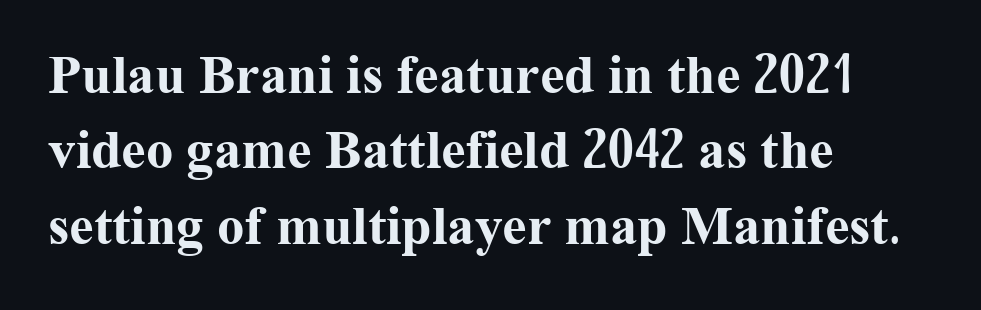
Q: Is the text bold? A: Yes.
Q: Is the text italic (slanted)? A: No, it is upright.
Q: Is the typeface a serif or a sans-serif typeface? A: Serif.
Q: Is the text underlined? A: No.
Q: How is the paragraph aligned? A: Left-aligned.
Q: Is the spacing between letters normal or unusually wide? A: Normal.
Q: Is the spacing between lines tight, normal or loose? A: Normal.
Q: Width (condensed, normal, or wide)? A: Normal.
Q: Stroke contrast? A: Medium.
Q: x-height? A: Medium.
Q: Monospaced? A: No.
